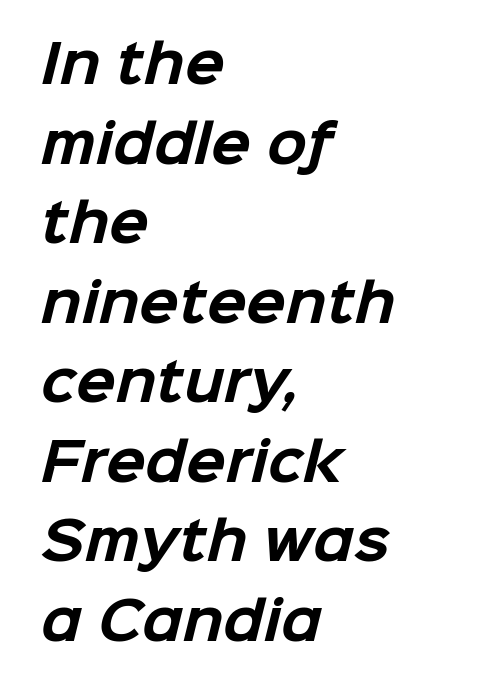
{"serif": "no", "bold": "yes", "weight": "bold", "width": "normal", "stroke_contrast": "low", "x_height": "medium", "monospaced": "no", "underline": "no", "align": "left", "line_spacing": "normal", "line_spacing_ratio": 1.53, "letter_spacing": "normal", "letter_spacing_em": 0.0, "glyph_px": 52}
